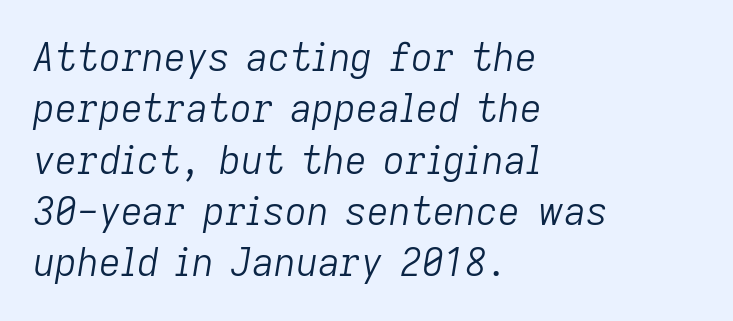
Letters rest on an invisible, unmarked baseline. Nothing unusual about the tracking: characters are spaced as the font intends. Horizontal alignment here is leftward, the default for most running prose. The typesetting does not lean heavy: it is not bold. Is there much room between lines? A standard amount, neither cramped nor airy.
